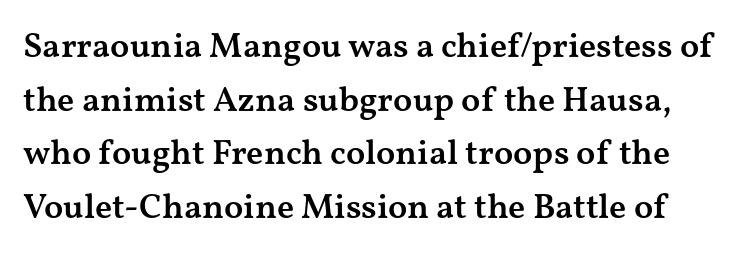
{"serif": "yes", "italic": "no", "bold": "semi", "weight": "semibold", "width": "wide", "stroke_contrast": "medium", "x_height": "medium", "monospaced": "no", "underline": "no", "line_spacing": "normal", "line_spacing_ratio": 1.53, "letter_spacing": "normal", "letter_spacing_em": 0.0, "glyph_px": 35}
